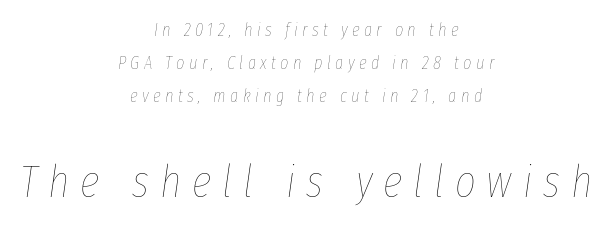
The space beneath each line is pristine and unruled. Weight: regular or lighter. The letters are spread apart with noticeably loose tracking. Think of a printed novel: that variable character pitch is what you see here.
